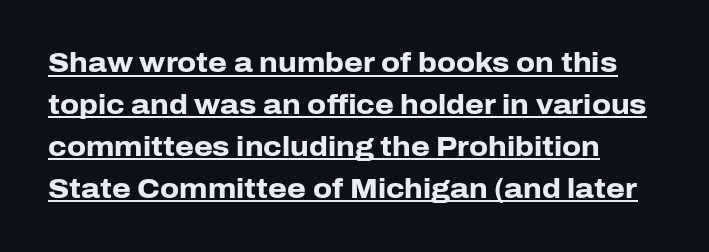
Q: Is the text bold? A: Yes.
Q: Is the text italic (slanted)? A: No, it is upright.
Q: Is the text underlined? A: Yes.
Q: Is the spacing between letters normal or unusually wide? A: Normal.
Q: Is the spacing between lines tight, normal or loose? A: Normal.
